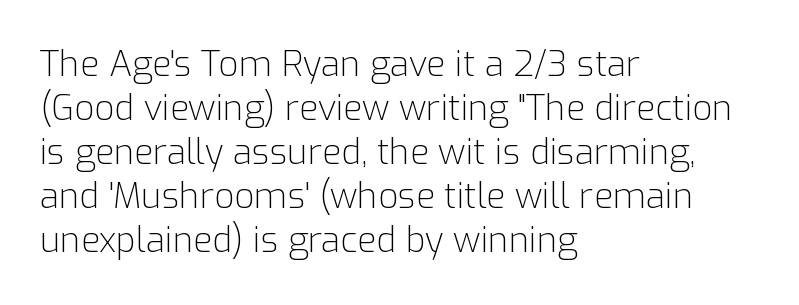
Unmarked baselines from the first word to the last. Is the type heavy? It reads as light-to-regular instead. This sample has the flowing, uneven cadence of proportional lettering. Students, observe: this is what conventionally led text looks like. Each line starts at the same left margin while the right side varies. I'd call this a sans setting — the letters go barefoot.
